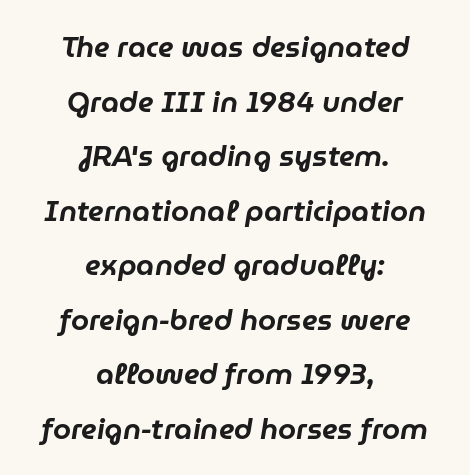
The image shows 29 px text type, italic (leaning right); set centered, line spacing 1.88x, normal letter spacing, not underlined; low stroke contrast and a medium x-height.
